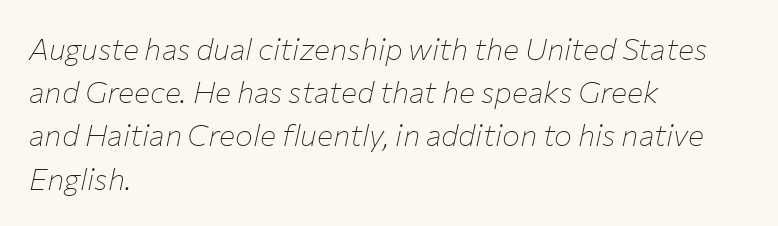
Successive baselines arrive at the customary interval. Words appear dense and cohesive because spacing is normal. The passage shown is typed in a proportional face where columns would drift. The lettering tilts uniformly, giving the passage an italic look. Lines of text with bare space underneath.
